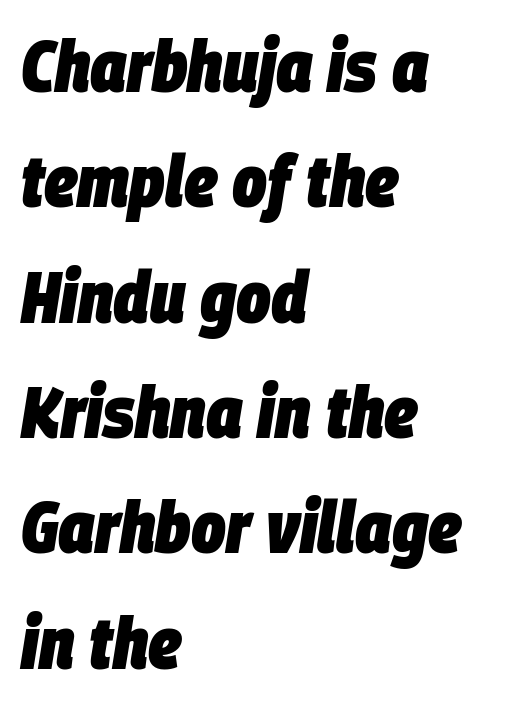
Q: Is the text bold? A: Yes.
Q: Is the text italic (slanted)? A: Yes, it leans right by about 9 degrees.
Q: Is the text underlined? A: No.
Q: How is the paragraph aligned? A: Left-aligned.
Q: Is the spacing between letters normal or unusually wide? A: Normal.
Q: Is the spacing between lines tight, normal or loose? A: Normal.
Q: Width (condensed, normal, or wide)? A: Condensed.
Q: Stroke contrast? A: Low.
Q: x-height? A: Large.
Q: Monospaced? A: No.
